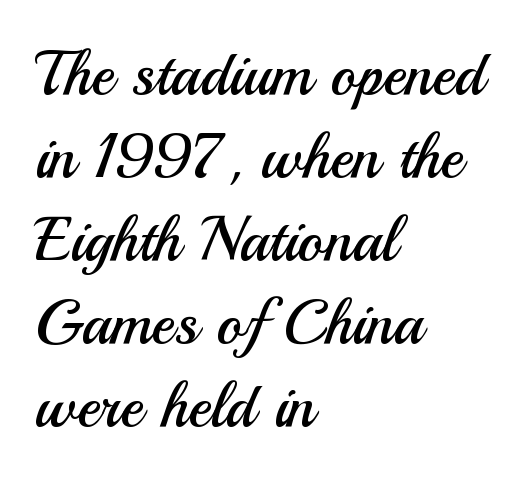
{"serif": "no", "bold": "no", "weight": "regular", "width": "normal", "stroke_contrast": "medium", "x_height": "small", "monospaced": "no", "underline": "no", "align": "left", "line_spacing": "normal", "line_spacing_ratio": 1.34, "letter_spacing": "normal", "letter_spacing_em": 0.0, "glyph_px": 62}
